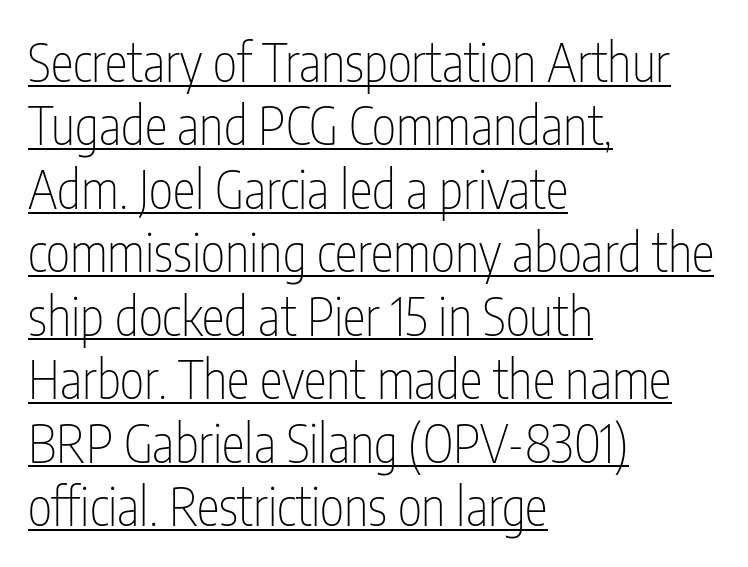
The weight would be labelled regular, book, light, or lighter still. I'd call this a sans setting — the letters go barefoot. Standard letterfit; no display-style spreading of the glyphs. Think of a printed novel: that variable character pitch is what you see here.
